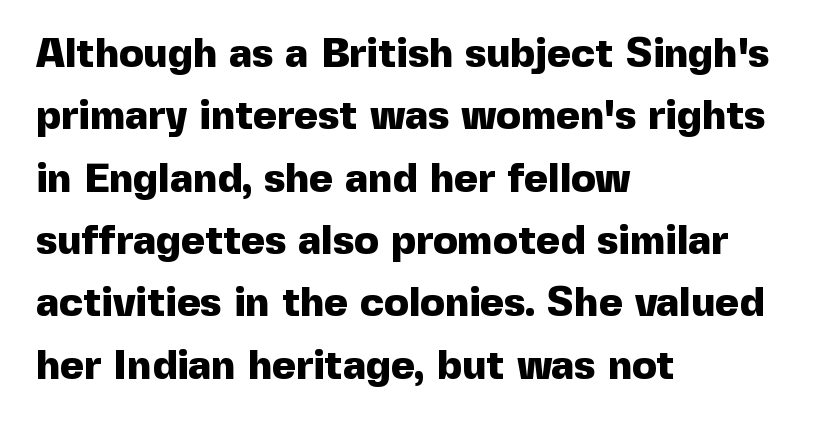
{"serif": "no", "italic": "no", "bold": "yes", "weight": "heavy", "width": "normal", "x_height": "medium", "monospaced": "no", "underline": "no", "align": "left", "line_spacing": "normal", "line_spacing_ratio": 1.52, "letter_spacing": "normal", "letter_spacing_em": 0.0, "glyph_px": 41}
